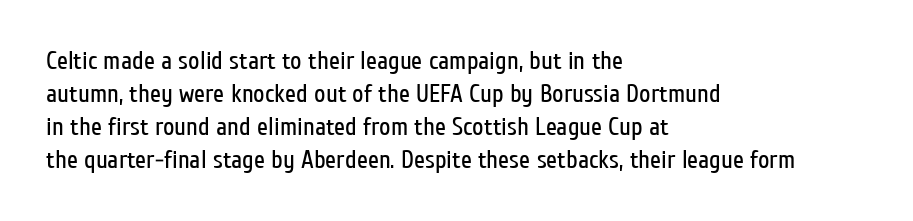
{"italic": "no", "bold": "no", "underline": "no", "align": "left", "line_spacing": "normal", "line_spacing_ratio": 1.32, "letter_spacing": "normal", "letter_spacing_em": 0.0, "glyph_px": 25}
